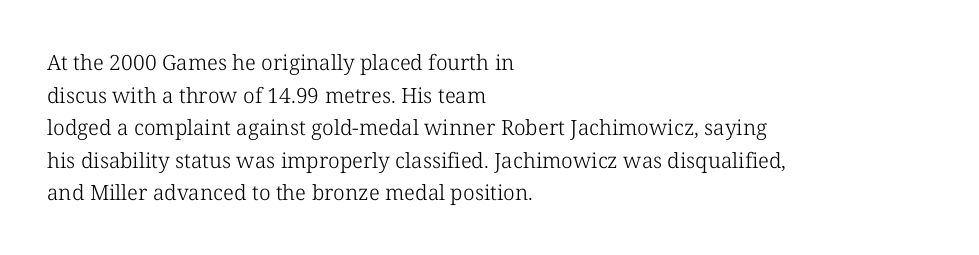
The image shows 21 px text type, upright; set left-aligned, normal line spacing (1.55x), normal letter spacing, not underlined.
